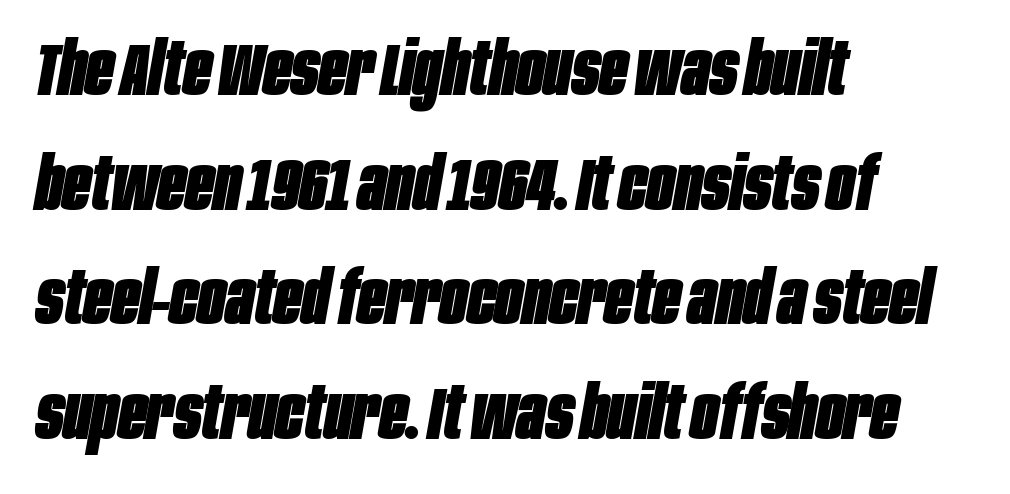
{"italic": "yes", "lean": "right", "slant_degrees": 10, "bold": "yes", "weight": "heavy", "width": "condensed", "stroke_contrast": "low", "x_height": "large", "monospaced": "no", "underline": "no", "align": "left", "line_spacing": "normal", "line_spacing_ratio": 1.55, "letter_spacing": "normal", "letter_spacing_em": 0.0, "glyph_px": 74}
